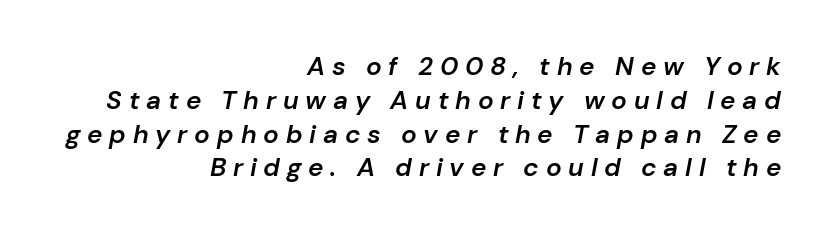
The image shows 26 px text type, italic (leaning right); set right-aligned, normal line spacing (1.3x), unusually wide letter spacing (+0.26 em), not underlined.
